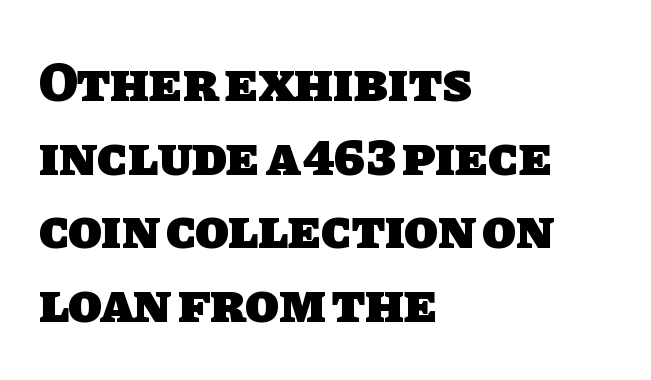
This rendering features lettering with no underline. No extra tracking has been applied to these lines. What kind of face is this? One without serifs — a sans. The passage is arranged the way most books set body copy — flush left. Does the leading feel generous? No, just average.
